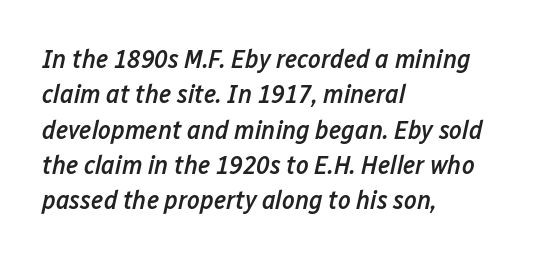
Lines of text with bare space underneath. Style check: oblique. The font is running at a semibold setting, under full bold. The rag falls on the right side of this text block.
